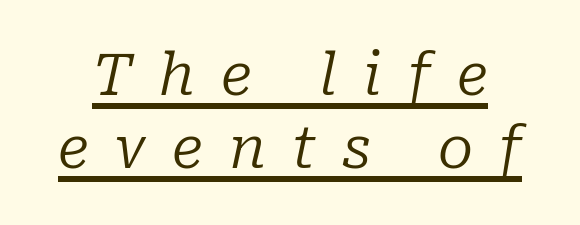
Here the designer chose a conventional face with non-uniform glyph widths. This sample uses a serif face. These lines were composed using italics. The weight would be labelled regular, book, light, or lighter still. Evenly set lines give the paragraph a standard silhouette. This rendering widens character spacing well past its baseline value.
